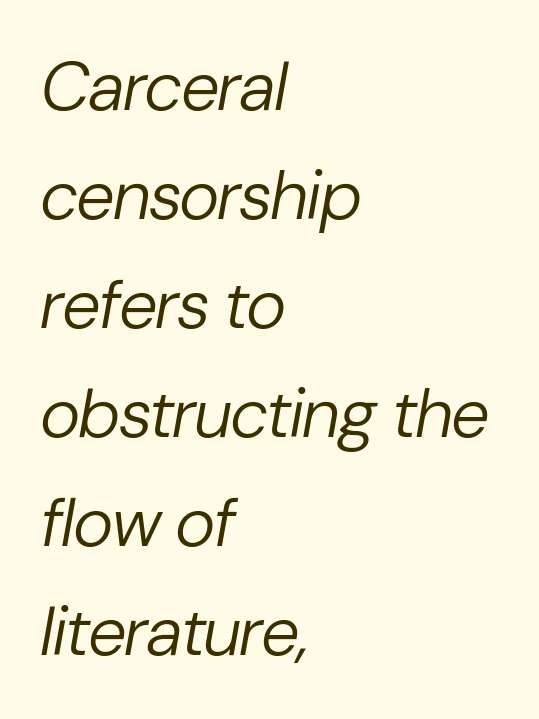
Q: Is the text bold? A: No.
Q: Is the text italic (slanted)? A: Yes, it leans right by about 10 degrees.
Q: Is the text underlined? A: No.
Q: How is the paragraph aligned? A: Left-aligned.
Q: Is the spacing between letters normal or unusually wide? A: Normal.
Q: Is the spacing between lines tight, normal or loose? A: Normal.
Q: Width (condensed, normal, or wide)? A: Normal.
Q: Stroke contrast? A: Low.
Q: x-height? A: Medium.
Q: Monospaced? A: No.
